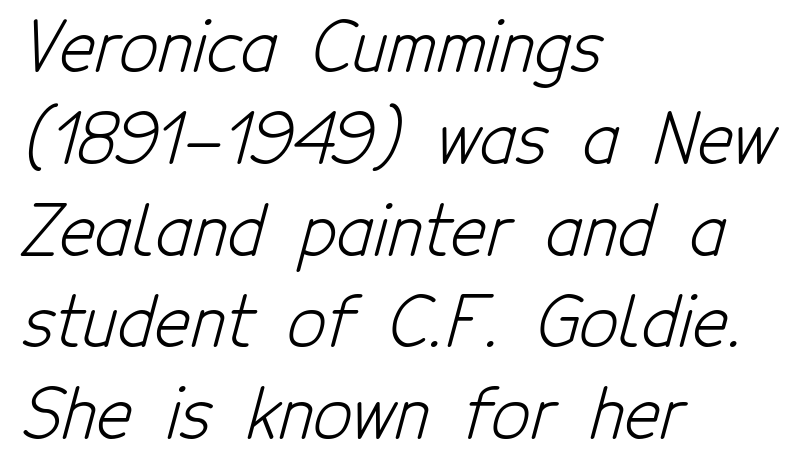
The image shows 68 px light, condensed sans-serif type; set left-aligned, normal line spacing (1.35x), normal letter spacing, not underlined; low stroke contrast and a medium x-height.
